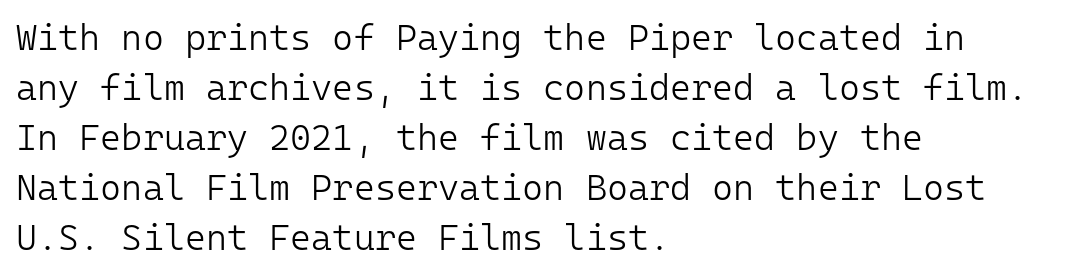
Q: Is the text bold? A: No.
Q: Is the text italic (slanted)? A: No, it is upright.
Q: Is the typeface a serif or a sans-serif typeface? A: Sans-serif.
Q: Is the text underlined? A: No.
Q: How is the paragraph aligned? A: Left-aligned.
Q: Is the spacing between letters normal or unusually wide? A: Normal.
Q: Is the spacing between lines tight, normal or loose? A: Normal.
Q: Width (condensed, normal, or wide)? A: Normal.
Q: Stroke contrast? A: Low.
Q: x-height? A: Medium.
Q: Monospaced? A: Yes.
